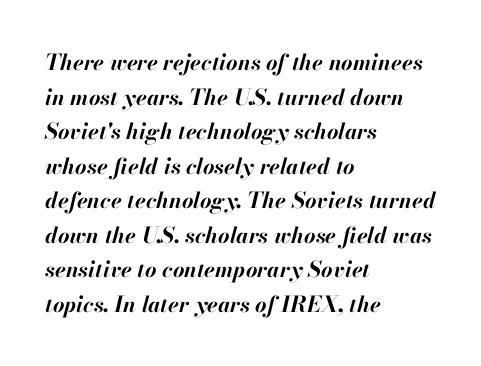
Q: Is the text bold? A: Yes.
Q: Is the text italic (slanted)? A: Yes, it leans right by about 13 degrees.
Q: Is the text underlined? A: No.
Q: How is the paragraph aligned? A: Left-aligned.
Q: Is the spacing between letters normal or unusually wide? A: Normal.
Q: Is the spacing between lines tight, normal or loose? A: Normal.
